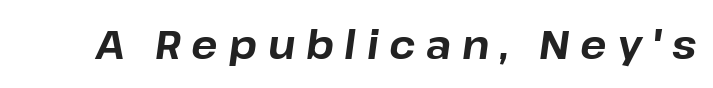
The image shows 39 px bold type, italic (leaning right); set unusually wide letter spacing (+0.27 em), not underlined; low stroke contrast and a medium x-height.
